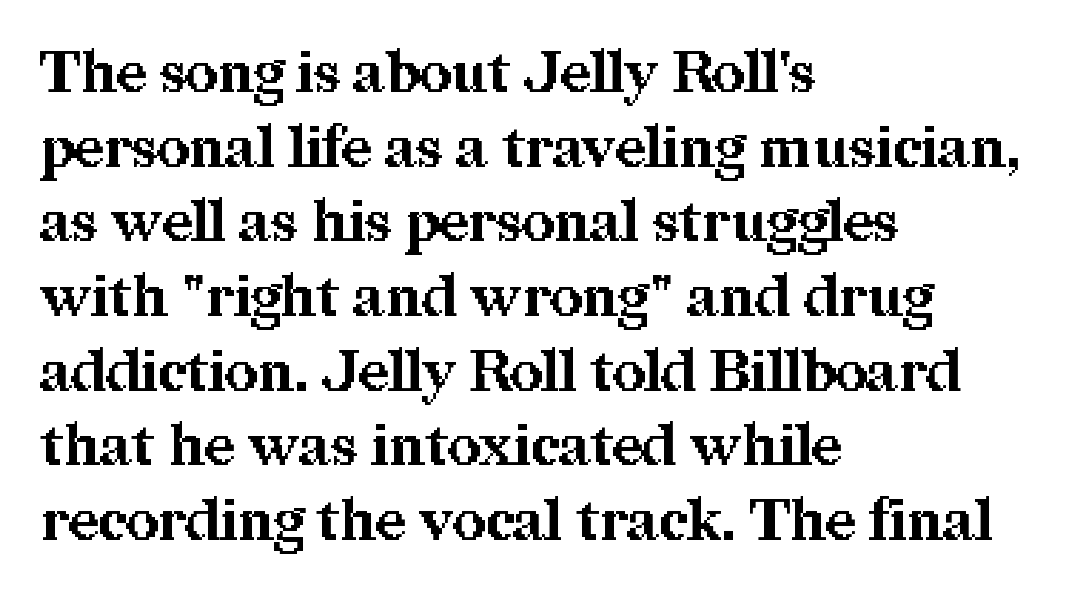
No extra tracking has been applied to these lines. Serif or sans? Serif — the stroke terminals have little feet. Is this a fixed-width face? No — the glyphs have proportional, varying widths. A typesetter would call this leading conventional body-copy spacing. You can tell it's not italic because the verticals are truly vertical. A full-strength bold gives these letters their thick strokes.
